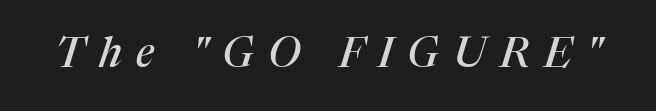
Does extra space separate the letters? Yes, quite a lot of it. Emphasis-style slanted type is in use. The passage shown is typed in a proportional face where columns would drift. The baseline area is clear.
